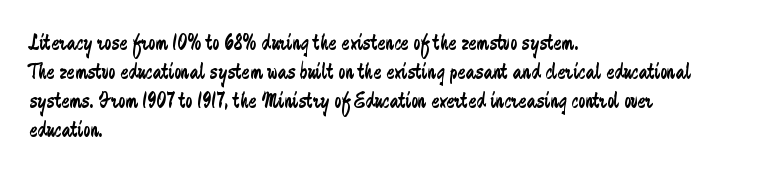
The image shows 24 px text type; set left-aligned, line spacing 1.21x, normal letter spacing, not underlined.
